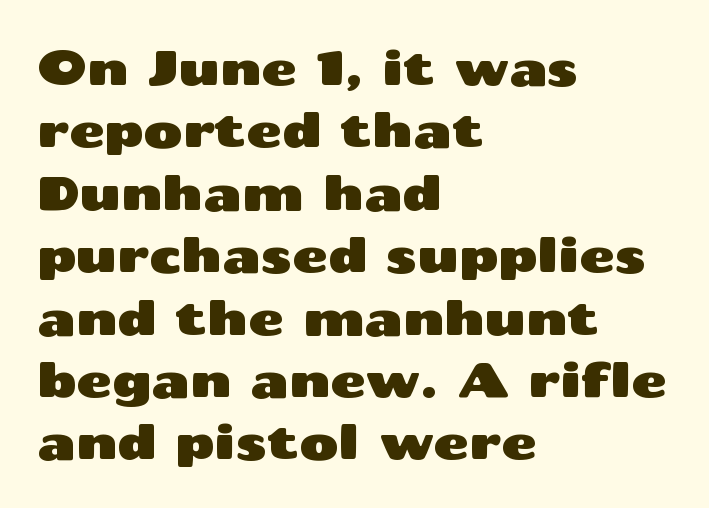
Q: Is the text italic (slanted)? A: No, it is upright.
Q: Is the typeface a serif or a sans-serif typeface? A: Sans-serif.
Q: Is the text underlined? A: No.
Q: How is the paragraph aligned? A: Left-aligned.
Q: Is the spacing between letters normal or unusually wide? A: Normal.
Q: Is the spacing between lines tight, normal or loose? A: Normal.
Q: Width (condensed, normal, or wide)? A: Wide.
Q: Stroke contrast? A: Medium.
Q: x-height? A: Medium.
Q: Monospaced? A: No.
